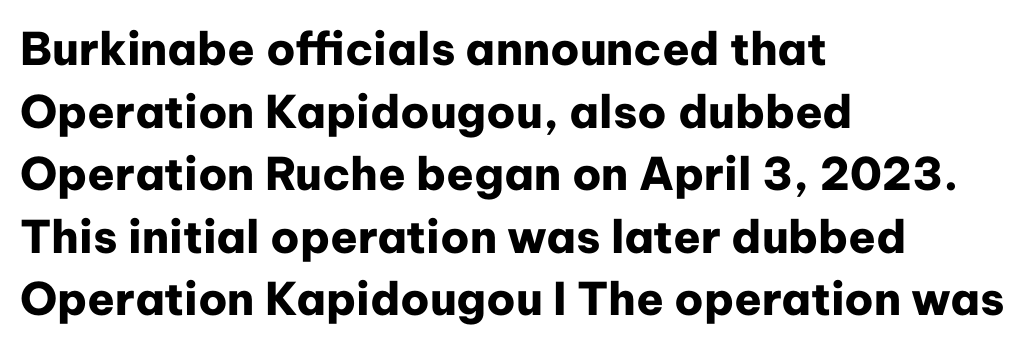
The rows are spaced the way most documents space them. Think of a printed novel: that variable character pitch is what you see here. Examine the stroke ends and you'll find no serifs. The rendering uses a bold face; every stroke is thick and dark. Vertical strokes here are truly vertical. If you drew a ruler down the left edge, every line would touch it.
